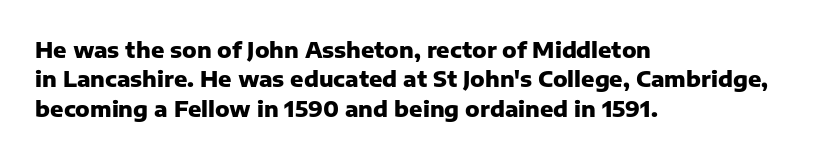
{"italic": "no", "bold": "yes", "underline": "no", "align": "left", "line_spacing": "normal", "line_spacing_ratio": 1.34, "letter_spacing": "normal", "letter_spacing_em": 0.0, "glyph_px": 22}
